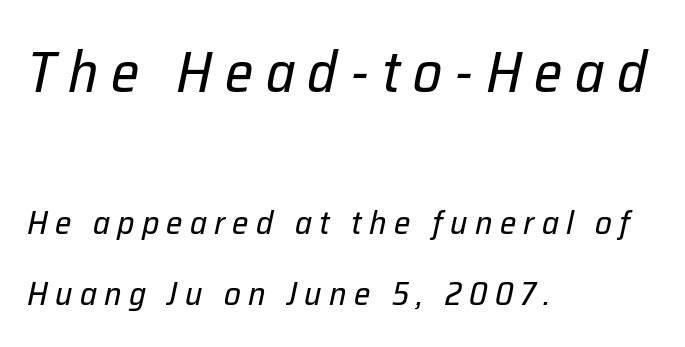
Q: Is the text bold? A: No.
Q: Is the text italic (slanted)? A: Yes, it leans right by about 12 degrees.
Q: Is the text underlined? A: No.
Q: How is the paragraph aligned? A: Left-aligned.
Q: Is the spacing between letters normal or unusually wide? A: Unusually wide.
Q: Is the spacing between lines tight, normal or loose? A: Loose.
Q: Which block of text is set in a larger size, the first (top) or the second (bottom)? A: The first (top) one.
Q: Width (condensed, normal, or wide)? A: Normal.
Q: Stroke contrast? A: Low.
Q: x-height? A: Medium.
Q: Monospaced? A: No.
